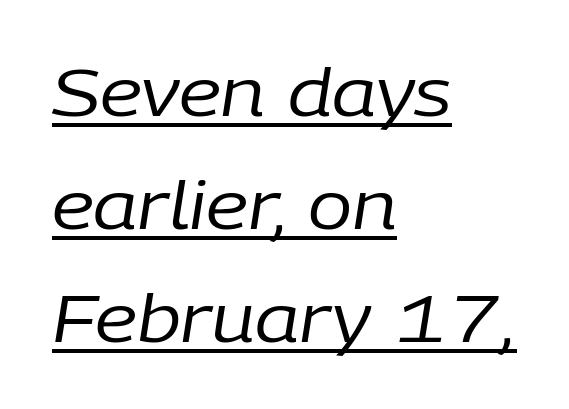
The image shows 66 px regular-weight type, italic (leaning right); set left-aligned, line spacing 1.71x, normal letter spacing, underlined; low stroke contrast and a medium x-height.
